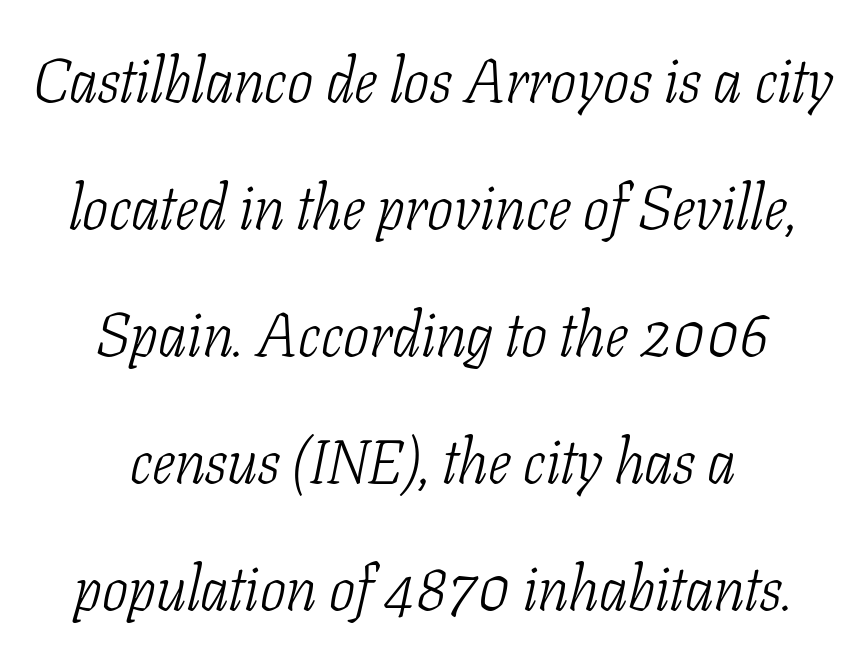
The image shows 62 px light, condensed serif type, italic (leaning right); set centered, loose line spacing (2.05x), normal letter spacing, not underlined; low stroke contrast and a medium x-height.
